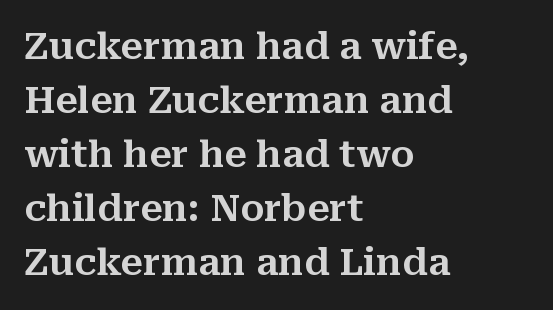
{"serif": "yes", "italic": "no", "width": "normal", "stroke_contrast": "medium", "x_height": "medium", "monospaced": "no", "underline": "no", "align": "left", "line_spacing": "normal", "line_spacing_ratio": 1.46, "letter_spacing": "normal", "letter_spacing_em": 0.0, "glyph_px": 37}
